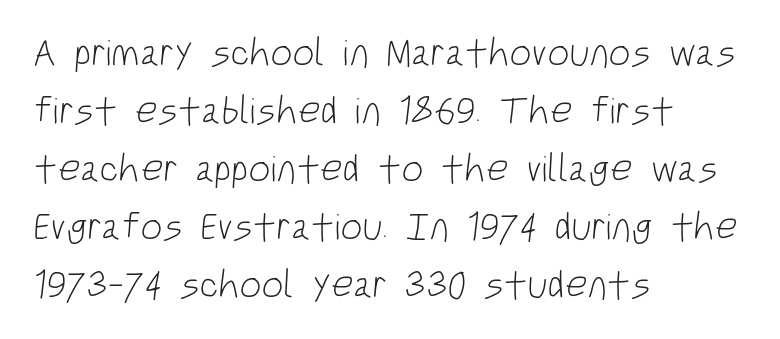
The designer went with a sans here, leaving each stem footless. You could not count columns in this text — the font is proportionally spaced. Tracking here is standard; glyphs follow each other at the usual distance. One glance says typical: line gaps are just what's usual. A clean baseline with only descenders dipping below it. These lines stack with their left ends in a neat column.
